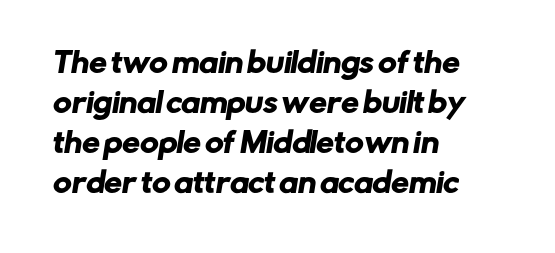
Q: Is the typeface a serif or a sans-serif typeface? A: Sans-serif.
Q: Is the text underlined? A: No.
Q: How is the paragraph aligned? A: Left-aligned.
Q: Is the spacing between letters normal or unusually wide? A: Normal.
Q: Is the spacing between lines tight, normal or loose? A: Normal.
Q: Width (condensed, normal, or wide)? A: Normal.
Q: Stroke contrast? A: Low.
Q: x-height? A: Medium.
Q: Monospaced? A: No.
